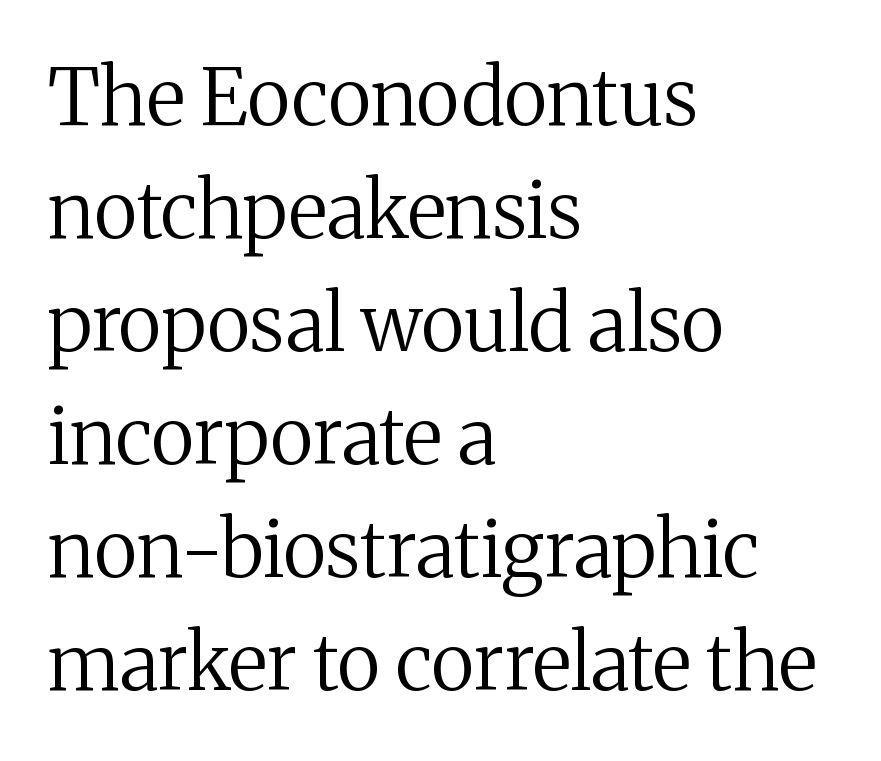
Compared with typical paragraphs, the rows here are spaced about the same. Short note: letters normally spaced. The letters carry serifs — small finishing strokes at the ends of their stems. Looks like regular typesetting: each glyph gets only the width it needs.
